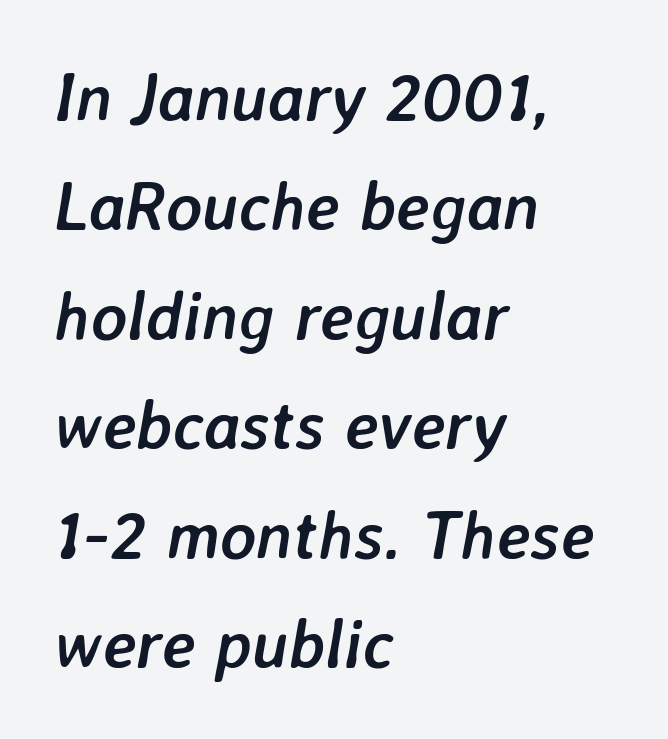
The image shows 68 px semibold type, italic (leaning right); set left-aligned, normal line spacing (1.61x), normal letter spacing, not underlined; low stroke contrast and a medium x-height.
